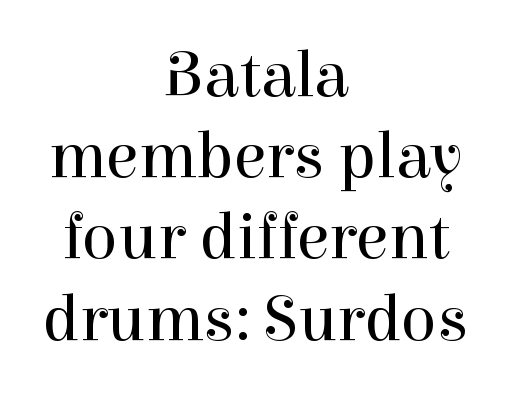
Q: Is the text bold? A: No.
Q: Is the text italic (slanted)? A: No, it is upright.
Q: Is the typeface a serif or a sans-serif typeface? A: Serif.
Q: Is the text underlined? A: No.
Q: How is the paragraph aligned? A: Centered.
Q: Is the spacing between letters normal or unusually wide? A: Normal.
Q: Width (condensed, normal, or wide)? A: Normal.
Q: Stroke contrast? A: High.
Q: x-height? A: Medium.
Q: Monospaced? A: No.
